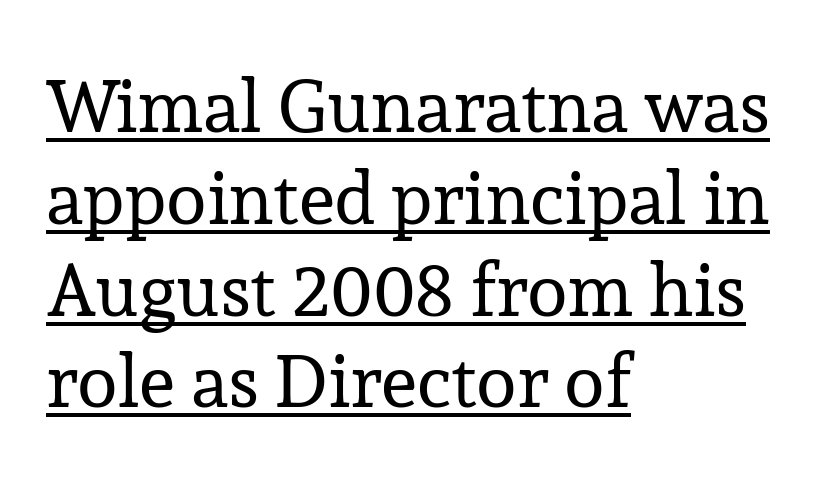
Q: Is the text bold? A: No.
Q: Is the text italic (slanted)? A: No, it is upright.
Q: Is the typeface a serif or a sans-serif typeface? A: Serif.
Q: Is the text underlined? A: Yes.
Q: How is the paragraph aligned? A: Left-aligned.
Q: Is the spacing between letters normal or unusually wide? A: Normal.
Q: Width (condensed, normal, or wide)? A: Normal.
Q: Stroke contrast? A: Low.
Q: x-height? A: Medium.
Q: Monospaced? A: No.
